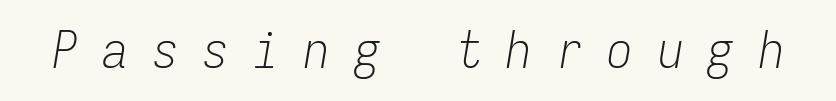
Italic? Definitely — the glyphs are oblique. Look at the tracking — it's clearly loosened, letters drifting apart. The rendering uses typewriter-style spacing with identical character cells. The foot of each line stays bare and open.
